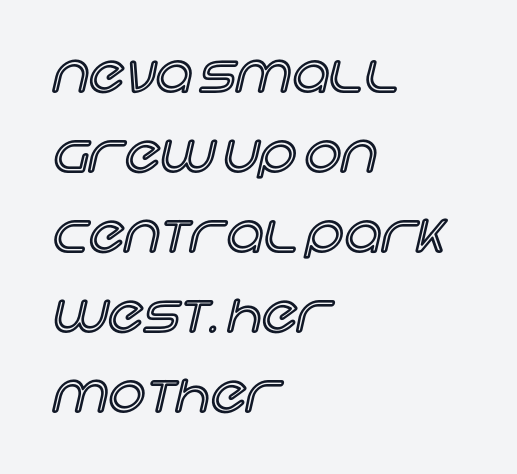
The image shows 52 px text type; set left-aligned, normal line spacing (1.54x), normal letter spacing, not underlined; a large x-height.
